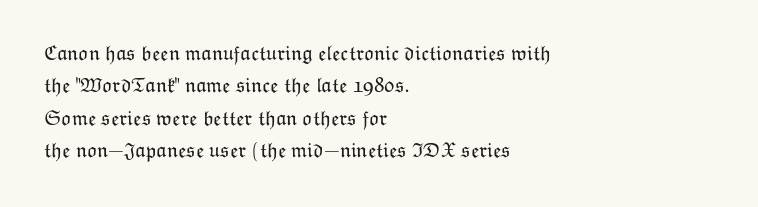
Words float on clear page, feet unadorned. Letters have the restrained weight of plain body copy at most. Horizontal alignment here is leftward, the default for most running prose. Whoever set this chose a conventional vertical rhythm. This sample uses an upright cut, with every glyph sitting square on the baseline.
